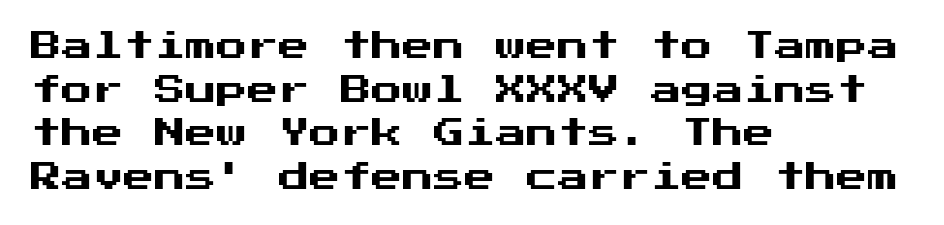
No extra tracking has been applied to these lines. The typeface chosen for these lines omits serifs. Vertically, the passage feels balanced, rows spaced as you'd expect. Ordinary non-slanted type is in use. Caption: multi-line text, flush left, ragged right.
